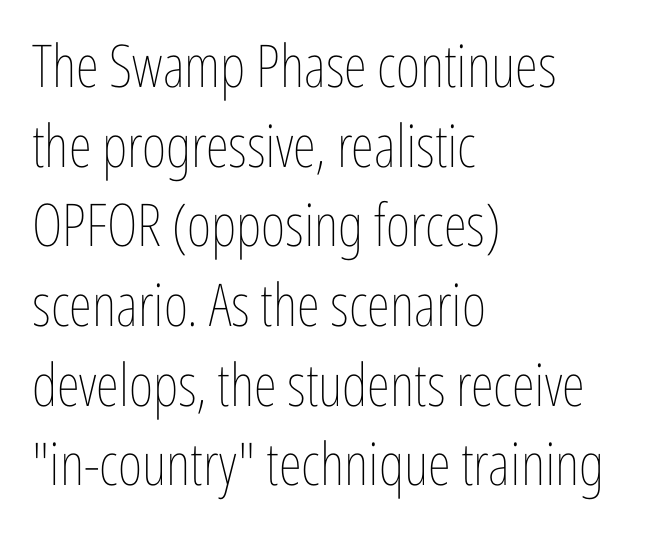
Spacing between characters is what you'd get straight out of the box. The letters advance in unequal steps, a hallmark of proportional type. These glyphs show unthickened strokes, regular width or finer. Notice how the passage keeps a crisp vertical edge on the left only. Posture: upright roman.
